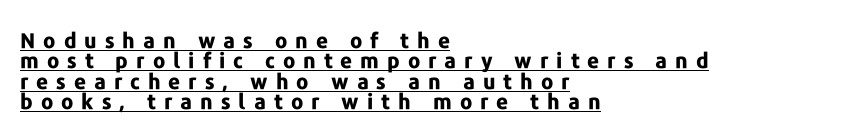
{"italic": "no", "bold": "yes", "underline": "yes", "align": "left", "line_spacing": "tight", "line_spacing_ratio": 0.97, "letter_spacing": "wide", "letter_spacing_em": 0.38, "glyph_px": 21}
